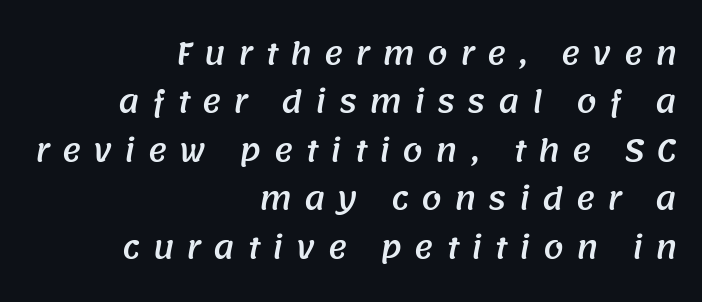
In CSS terms this would be text-align: right. The letters advance in unequal steps, a hallmark of proportional type. Normally led — the rows are evenly, conventionally spaced. The face used here is a sans, in the tradition of grotesques and geometrics. The foot of each line stays bare and open.
